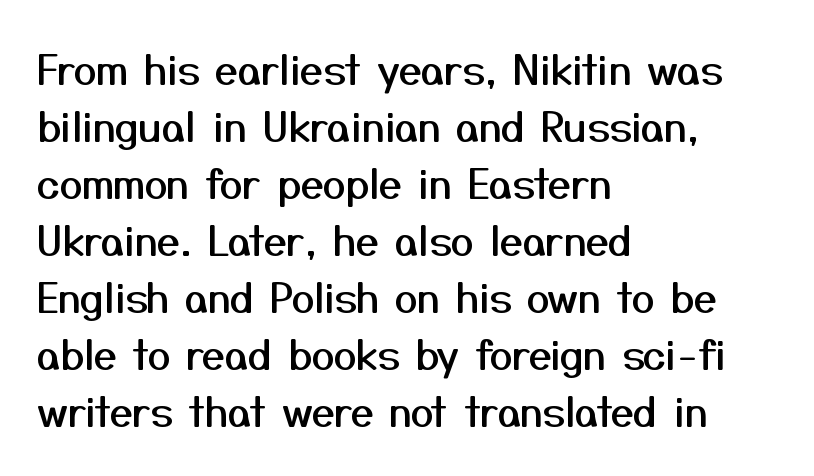
The face used here is proportionally spaced, like ordinary book or web type. The designer went with a sans here, leaving each stem footless. Words appear dense and cohesive because spacing is normal. Descender tails drop into unmarked territory. Interline gaps are of average width in this sample.
